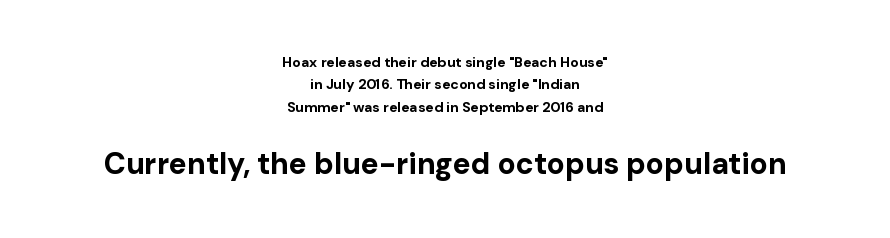
The image shows 30 px bold sans-serif type, upright; set centered, normal line spacing (1.6x), normal letter spacing, not underlined; the second (bottom) block is 2.14x larger; low stroke contrast and a medium x-height.
